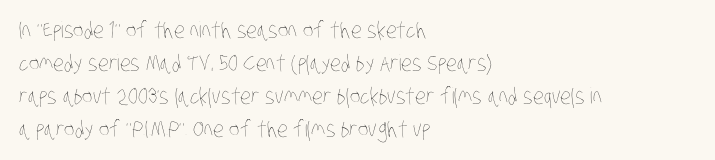
Q: Is the text bold? A: No.
Q: Is the text underlined? A: No.
Q: How is the paragraph aligned? A: Left-aligned.
Q: Is the spacing between letters normal or unusually wide? A: Normal.
Q: Is the spacing between lines tight, normal or loose? A: Normal.
